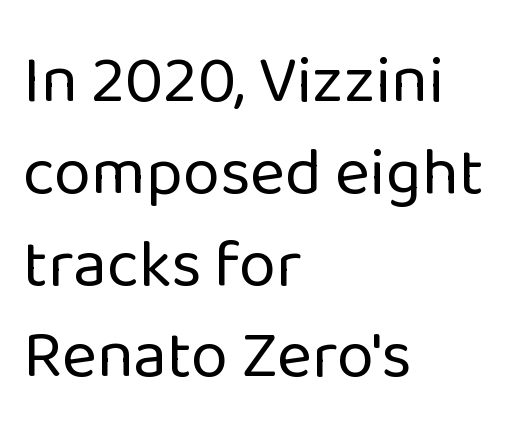
{"serif": "no", "italic": "no", "bold": "no", "weight": "regular", "width": "normal", "stroke_contrast": "low", "x_height": "medium", "monospaced": "no", "underline": "no", "align": "left", "line_spacing": "normal", "line_spacing_ratio": 1.37, "letter_spacing": "normal", "letter_spacing_em": 0.0, "glyph_px": 67}
